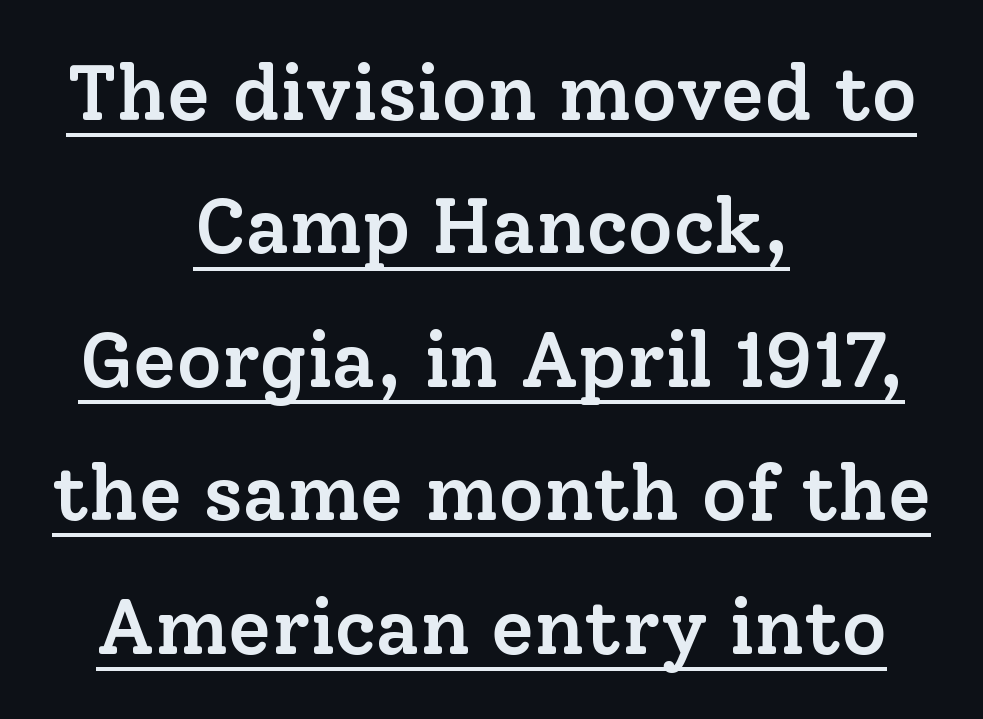
The image shows 78 px semibold serif type, upright; set centered, line spacing 1.71x, normal letter spacing, underlined; low stroke contrast and a medium x-height.
